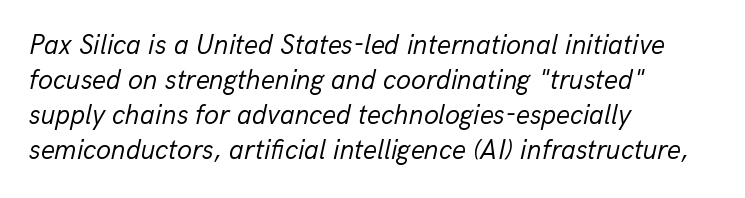
Q: Is the text bold? A: No.
Q: Is the text italic (slanted)? A: Yes, it leans right by about 13 degrees.
Q: Is the text underlined? A: No.
Q: How is the paragraph aligned? A: Left-aligned.
Q: Is the spacing between letters normal or unusually wide? A: Normal.
Q: Is the spacing between lines tight, normal or loose? A: Normal.
